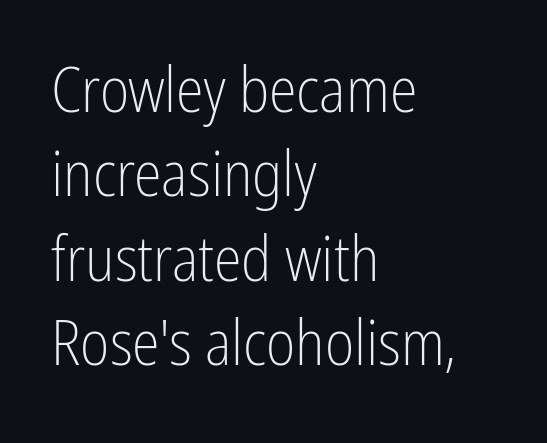
Q: Is the text bold? A: No.
Q: Is the text italic (slanted)? A: No, it is upright.
Q: Is the typeface a serif or a sans-serif typeface? A: Sans-serif.
Q: Is the text underlined? A: No.
Q: How is the paragraph aligned? A: Left-aligned.
Q: Is the spacing between letters normal or unusually wide? A: Normal.
Q: Is the spacing between lines tight, normal or loose? A: Normal.
Q: Width (condensed, normal, or wide)? A: Condensed.
Q: Stroke contrast? A: Low.
Q: x-height? A: Medium.
Q: Monospaced? A: No.
